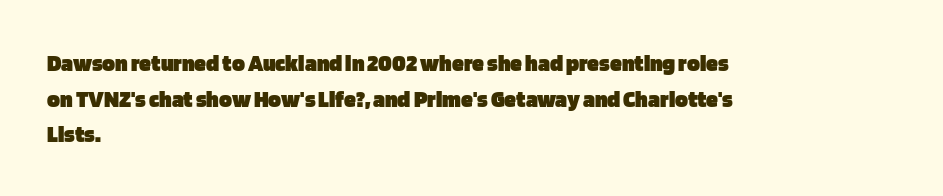
{"italic": "no", "bold": "yes", "underline": "no", "align": "left", "line_spacing": "normal", "line_spacing_ratio": 1.48, "letter_spacing": "normal", "letter_spacing_em": 0.0, "glyph_px": 24}
